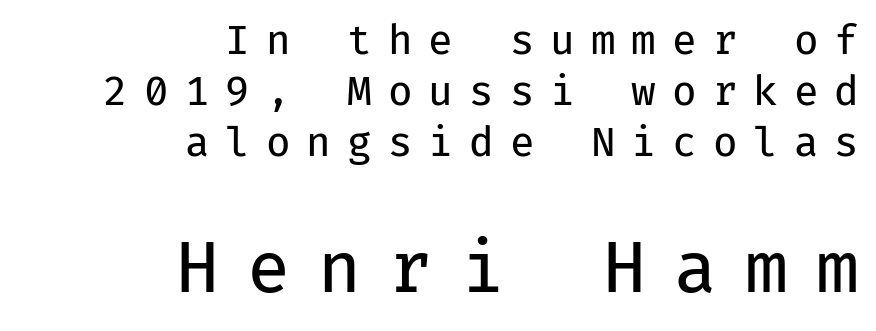
{"serif": "no", "italic": "no", "bold": "no", "weight": "regular", "width": "normal", "stroke_contrast": "low", "x_height": "medium", "monospaced": "yes", "underline": "no", "align": "right", "line_spacing": "normal", "line_spacing_ratio": 1.28, "letter_spacing": "wide", "letter_spacing_em": 0.4, "larger_block": "second", "size_ratio": 1.75, "glyph_px": 70}
